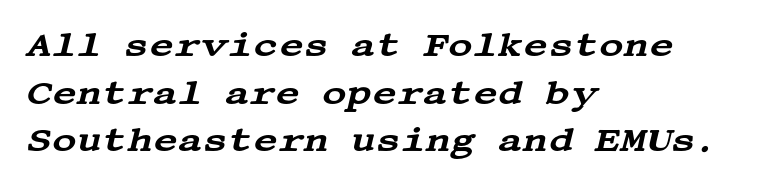
The image shows 34 px wide serif type, italic (leaning right); set left-aligned, normal line spacing (1.4x), normal letter spacing, not underlined; medium stroke contrast and a large x-height.
